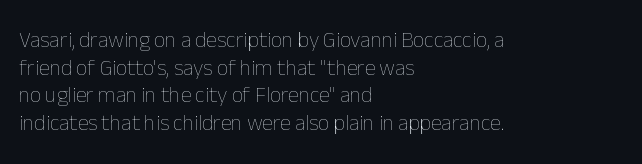
The typeface has the unassuming heft of standard copy or less. Vertical strokes here are truly vertical. A clean baseline with only descenders dipping below it. Default kerning and tracking; the words read as compact shapes.
